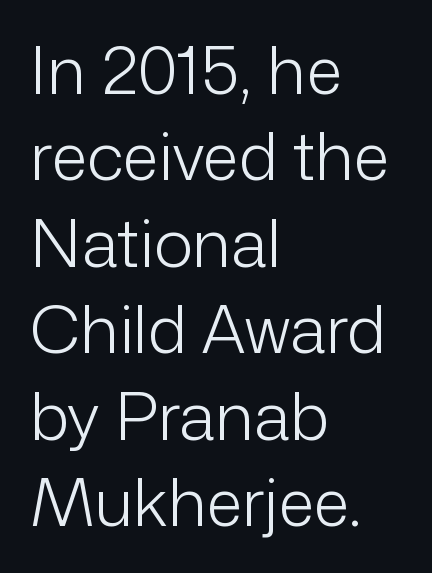
{"serif": "no", "italic": "no", "bold": "no", "weight": "light", "width": "normal", "stroke_contrast": "low", "x_height": "medium", "monospaced": "no", "underline": "no", "align": "left", "line_spacing": "normal", "line_spacing_ratio": 1.31, "letter_spacing": "normal", "letter_spacing_em": 0.0, "glyph_px": 66}
